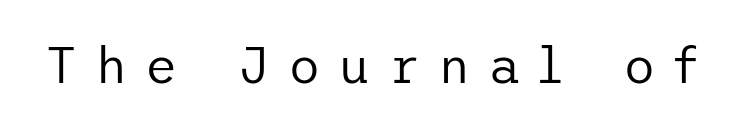
Q: Is the text bold? A: No.
Q: Is the text italic (slanted)? A: No, it is upright.
Q: Is the typeface a serif or a sans-serif typeface? A: Sans-serif.
Q: Is the text underlined? A: No.
Q: Is the spacing between letters normal or unusually wide? A: Unusually wide.
Q: Width (condensed, normal, or wide)? A: Normal.
Q: Stroke contrast? A: Low.
Q: x-height? A: Medium.
